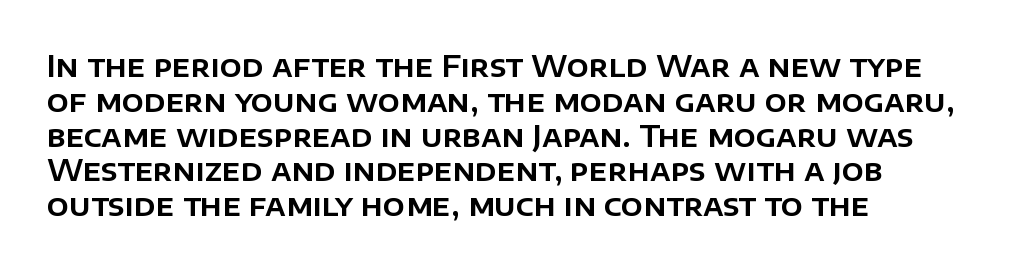
{"serif": "no", "italic": "no", "width": "normal", "stroke_contrast": "low", "x_height": "large", "monospaced": "no", "underline": "no", "align": "left", "line_spacing_ratio": 1.2, "letter_spacing": "normal", "letter_spacing_em": 0.0, "glyph_px": 29}
